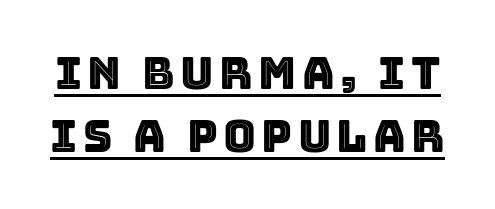
Q: Is the text italic (slanted)? A: No, it is upright.
Q: Is the text underlined? A: Yes.
Q: Is the spacing between lines tight, normal or loose? A: Normal.
Q: Width (condensed, normal, or wide)? A: Normal.
Q: x-height? A: Large.
Q: Monospaced? A: No.
